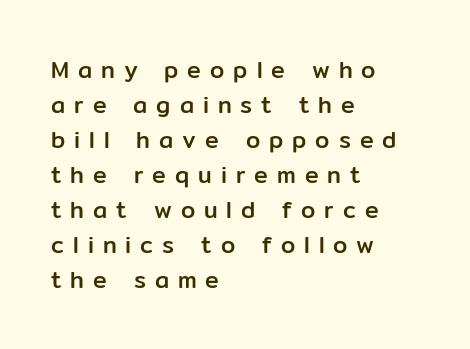
Left-aligned paragraph, ragged on the right. Caption: expanded tracking, letters set apart. Upright lettering throughout. No word sits above an underline. Quick note: interline space is typical.
